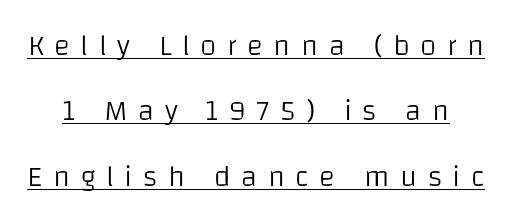
{"serif": "no", "italic": "no", "bold": "no", "weight": "light", "width": "normal", "stroke_contrast": "low", "x_height": "large", "monospaced": "no", "underline": "yes", "line_spacing": "loose", "line_spacing_ratio": 2.18, "letter_spacing": "wide", "letter_spacing_em": 0.35, "glyph_px": 30}
